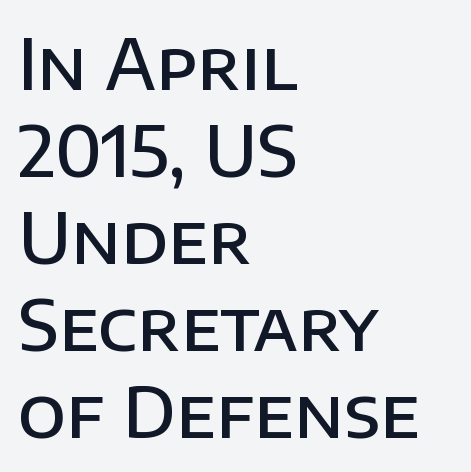
Q: Is the text bold? A: Semi-bold.
Q: Is the text italic (slanted)? A: No, it is upright.
Q: Is the typeface a serif or a sans-serif typeface? A: Sans-serif.
Q: Is the text underlined? A: No.
Q: How is the paragraph aligned? A: Left-aligned.
Q: Is the spacing between letters normal or unusually wide? A: Normal.
Q: Is the spacing between lines tight, normal or loose? A: Normal.
Q: Width (condensed, normal, or wide)? A: Normal.
Q: Stroke contrast? A: Low.
Q: x-height? A: Large.
Q: Monospaced? A: No.
